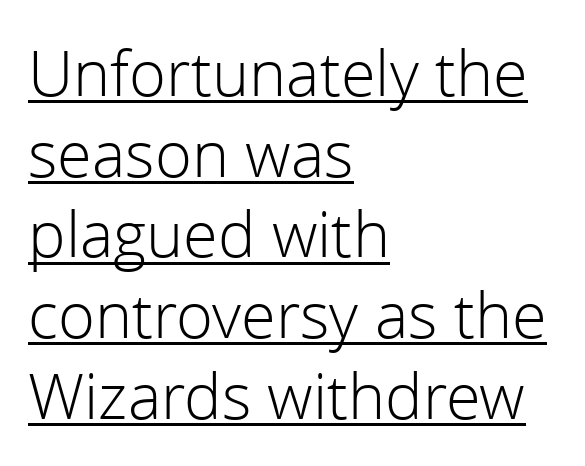
{"serif": "no", "italic": "no", "bold": "no", "weight": "light", "width": "normal", "x_height": "medium", "monospaced": "no", "underline": "yes", "align": "left", "line_spacing": "normal", "line_spacing_ratio": 1.28, "letter_spacing": "normal", "letter_spacing_em": 0.0, "glyph_px": 63}
